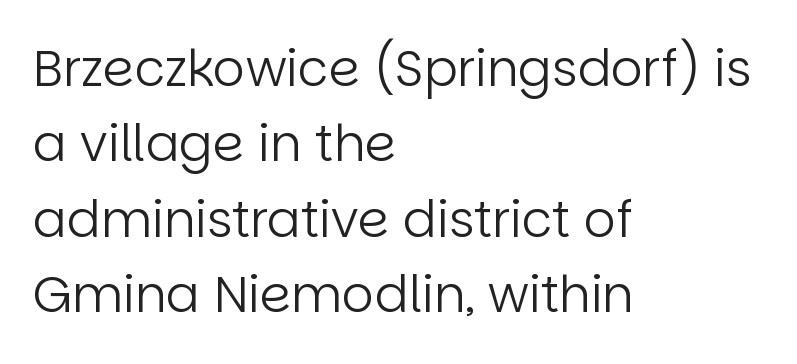
Q: Is the text bold? A: No.
Q: Is the text italic (slanted)? A: No, it is upright.
Q: Is the typeface a serif or a sans-serif typeface? A: Sans-serif.
Q: Is the text underlined? A: No.
Q: How is the paragraph aligned? A: Left-aligned.
Q: Is the spacing between letters normal or unusually wide? A: Normal.
Q: Is the spacing between lines tight, normal or loose? A: Normal.
Q: Width (condensed, normal, or wide)? A: Normal.
Q: Stroke contrast? A: Low.
Q: x-height? A: Large.
Q: Monospaced? A: No.
